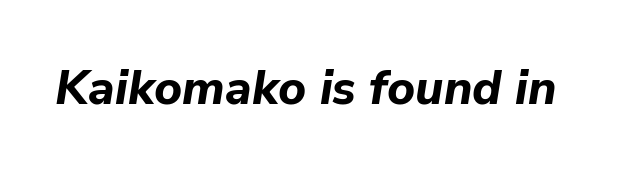
Q: Is the text bold? A: Yes.
Q: Is the text italic (slanted)? A: Yes, it leans right by about 9 degrees.
Q: Is the text underlined? A: No.
Q: Is the spacing between letters normal or unusually wide? A: Normal.
Q: Width (condensed, normal, or wide)? A: Normal.
Q: Stroke contrast? A: Low.
Q: x-height? A: Medium.
Q: Monospaced? A: No.
